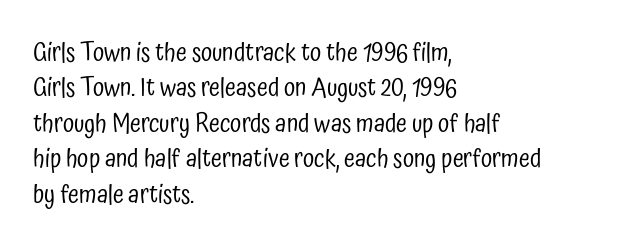
Plain, unruled lines of type. Is the type heavy? It reads as light-to-regular instead. Interline gaps are of average width in this sample. In terms of posture, this sample is upright. These lines are set flush left with a ragged right edge. Nothing unusual about the tracking: characters are spaced as the font intends.
